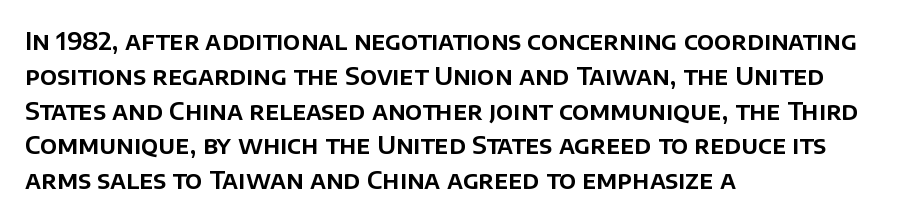
This sample keeps an unexceptional amount of space between lines. These lines keep a tight, regular rhythm from letter to letter. Every stem runs plumb, perpendicular to the baseline. Reading down the block, your eye returns to a fixed left position each line. The string is rendered with underlining switched off.
